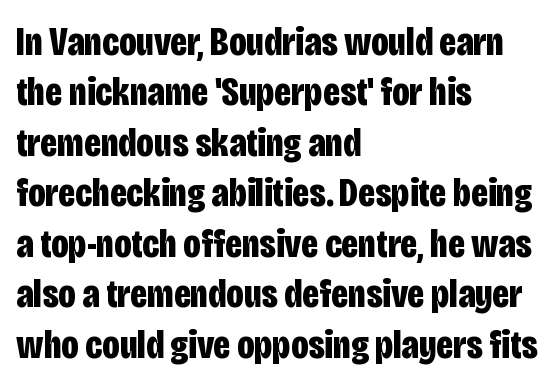
Q: Is the text bold? A: Yes.
Q: Is the text italic (slanted)? A: No, it is upright.
Q: Is the typeface a serif or a sans-serif typeface? A: Sans-serif.
Q: Is the text underlined? A: No.
Q: How is the paragraph aligned? A: Left-aligned.
Q: Is the spacing between letters normal or unusually wide? A: Normal.
Q: Width (condensed, normal, or wide)? A: Condensed.
Q: Stroke contrast? A: Low.
Q: x-height? A: Large.
Q: Monospaced? A: No.
